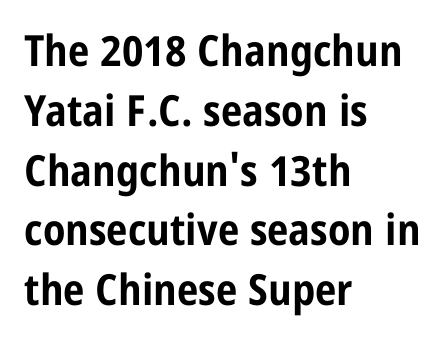
The image shows 43 px bold, condensed sans-serif type, upright; set left-aligned, normal line spacing (1.39x), normal letter spacing, not underlined; low stroke contrast and a large x-height.
